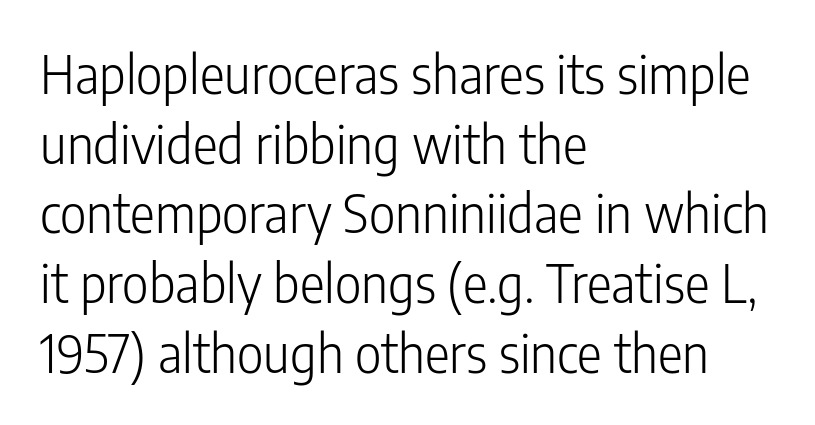
The image shows 52 px light, condensed sans-serif type, upright; set left-aligned, normal line spacing (1.34x), normal letter spacing, not underlined; low stroke contrast and a medium x-height.
